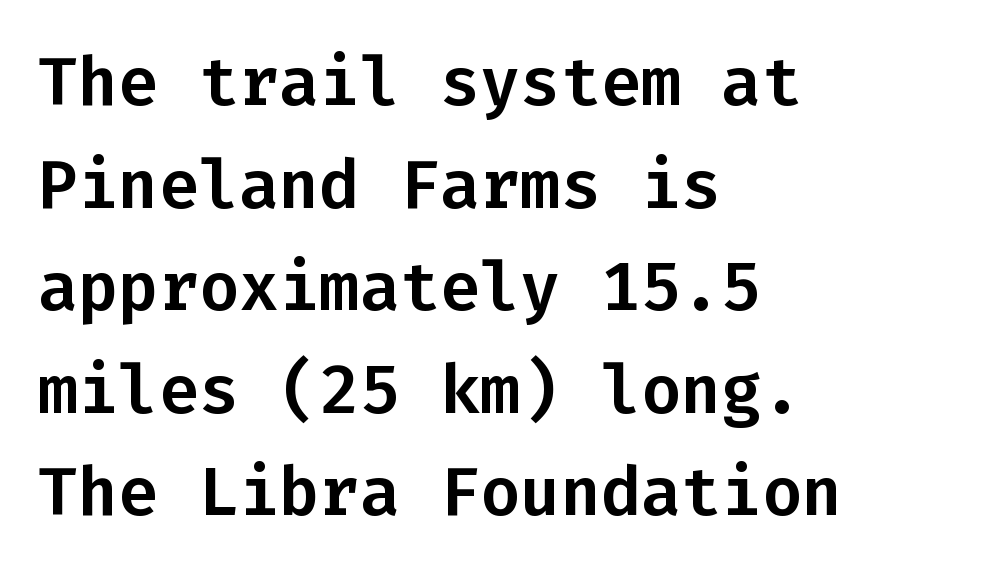
Monospaced: the letters line up in strict vertical columns. Reading down the block, your eye returns to a fixed left position each line. The lettering stays uniformly vertical, giving the passage a roman look. Only glyphs here, with clear space below each row. Horizontal bands of white between lines are of average thickness. Each letter's strokes conclude bluntly, with no projecting serifs.
